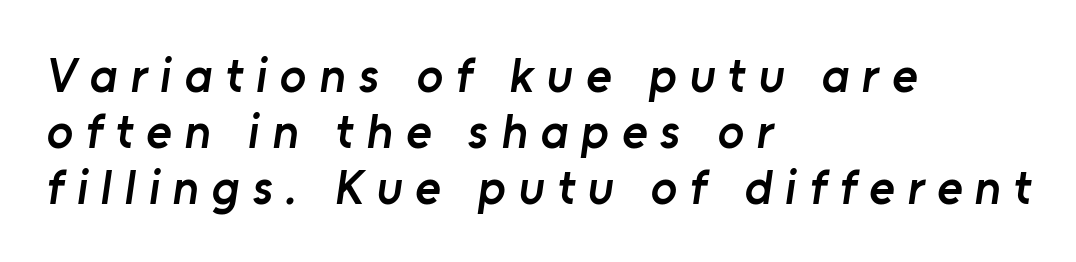
The image shows 49 px semibold sans-serif type; set left-aligned, tight line spacing (1.14x), unusually wide letter spacing (+0.26 em), not underlined; low stroke contrast and a medium x-height.
